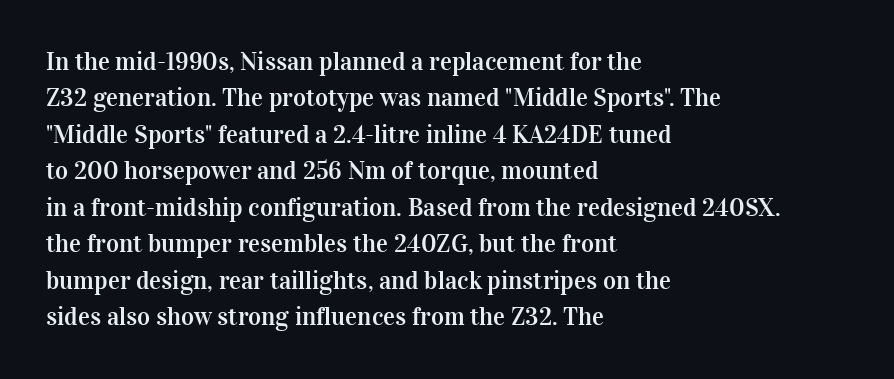
{"italic": "no", "underline": "no", "align": "left", "line_spacing": "normal", "line_spacing_ratio": 1.46, "letter_spacing": "normal", "letter_spacing_em": 0.0, "glyph_px": 25}
